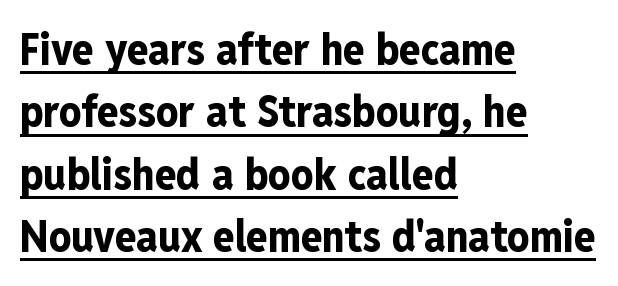
The image shows 44 px bold, condensed sans-serif type, upright; set left-aligned, normal line spacing (1.42x), normal letter spacing, underlined; low stroke contrast and a medium x-height.
